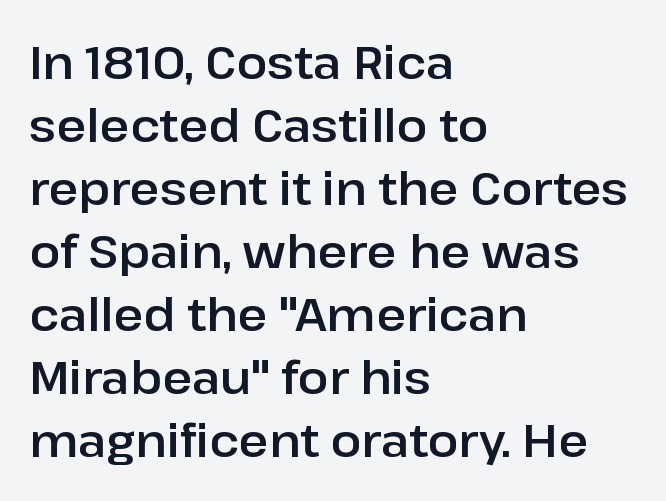
The image shows 46 px sans-serif type, upright; set left-aligned, normal line spacing (1.37x), normal letter spacing, not underlined; low stroke contrast and a medium x-height.
